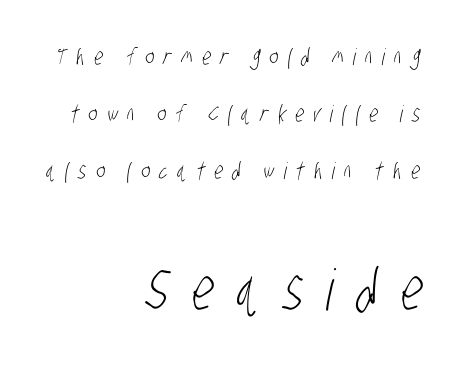
The image shows 57 px light, condensed sans-serif type; set right-aligned, loose line spacing (2.48x), unusually wide letter spacing (+0.41 em), not underlined; the second (bottom) block is 2.48x larger; low stroke contrast and a large x-height.
